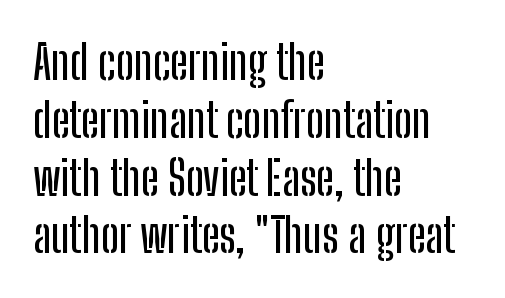
The horizontal fit of the characters is conventional and even. The font's upright variant was chosen for this text. The typeface chosen for these lines omits serifs. Each line starts at the same left margin while the right side varies. The string is rendered with underlining switched off. Is this a fixed-width face? No — the glyphs have proportional, varying widths.
